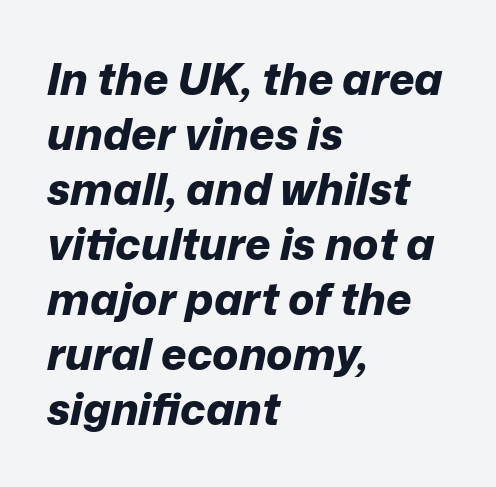
Q: Is the text bold? A: Yes.
Q: Is the text italic (slanted)? A: Yes, it leans right by about 12 degrees.
Q: Is the text underlined? A: No.
Q: How is the paragraph aligned? A: Left-aligned.
Q: Is the spacing between letters normal or unusually wide? A: Normal.
Q: Is the spacing between lines tight, normal or loose? A: Normal.
Q: Width (condensed, normal, or wide)? A: Normal.
Q: Stroke contrast? A: Low.
Q: x-height? A: Medium.
Q: Monospaced? A: No.
